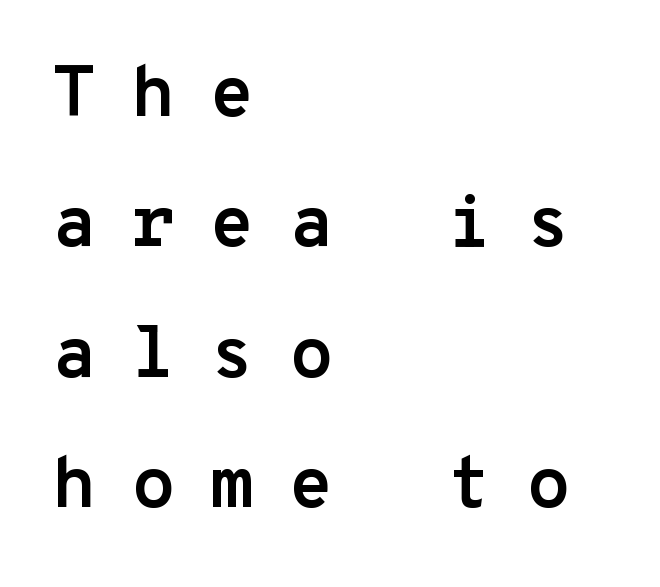
Every character sits straight up, as roman type does. The rendering shows plain stroke endings on the letterforms — a sans-serif design. Horizontal alignment here is leftward, the default for most running prose. The letters are bold, with thick, heavy strokes.
